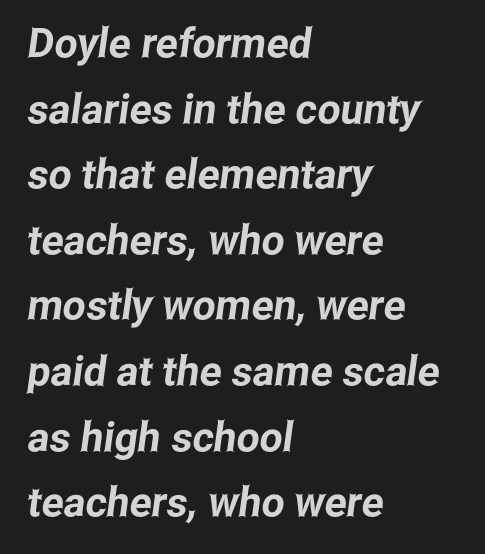
{"serif": "no", "width": "condensed", "stroke_contrast": "low", "x_height": "medium", "monospaced": "no", "underline": "no", "align": "left", "line_spacing": "normal", "line_spacing_ratio": 1.6, "letter_spacing": "normal", "letter_spacing_em": 0.0, "glyph_px": 41}
